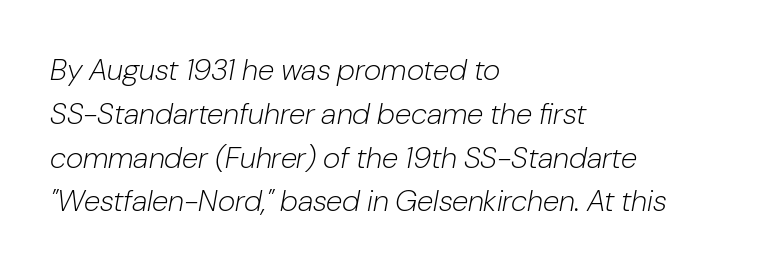
Interline gaps are of average width in this sample. Clear beneath every line of the passage. Observe the ordinary spacing: letters are neighbours, not strangers. Caption: face not bold, strokes unweighted.
